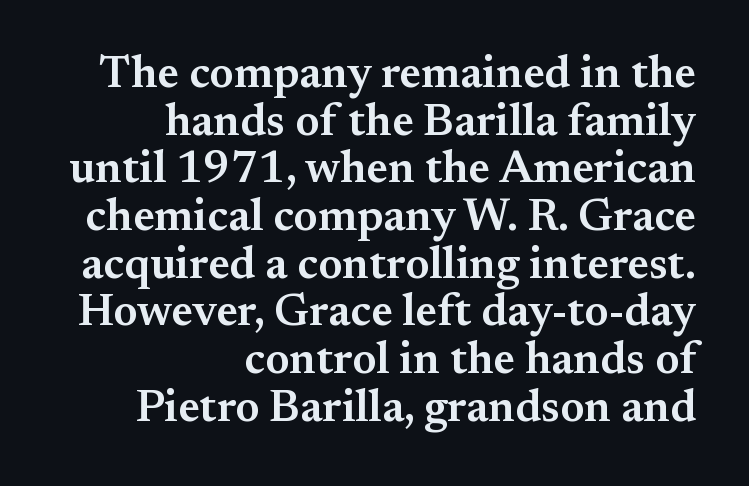
{"serif": "yes", "italic": "no", "bold": "semi", "weight": "semibold", "width": "normal", "stroke_contrast": "medium", "x_height": "small", "monospaced": "no", "underline": "no", "align": "right", "line_spacing": "tight", "line_spacing_ratio": 1.06, "letter_spacing": "normal", "letter_spacing_em": 0.0, "glyph_px": 45}
